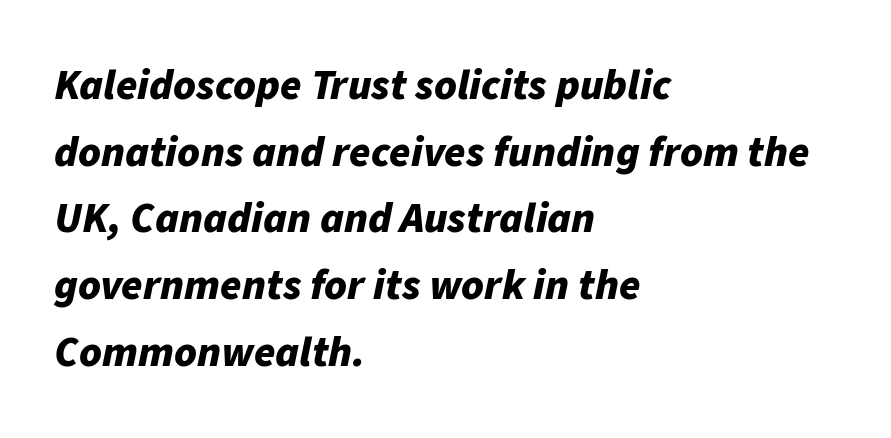
{"italic": "yes", "lean": "right", "slant_degrees": 11, "bold": "yes", "weight": "bold", "width": "normal", "stroke_contrast": "low", "x_height": "medium", "monospaced": "no", "underline": "no", "align": "left", "line_spacing": "normal", "line_spacing_ratio": 1.55, "letter_spacing": "normal", "letter_spacing_em": 0.0, "glyph_px": 43}
